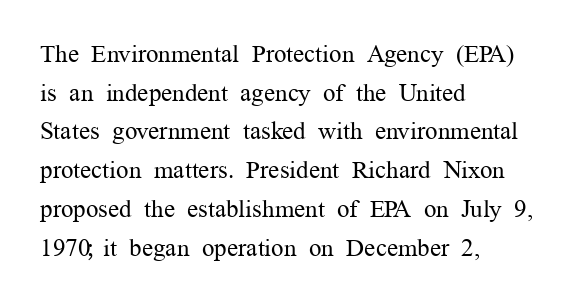
The image shows 25 px text type, upright; set left-aligned, normal line spacing (1.55x), normal letter spacing, not underlined.
